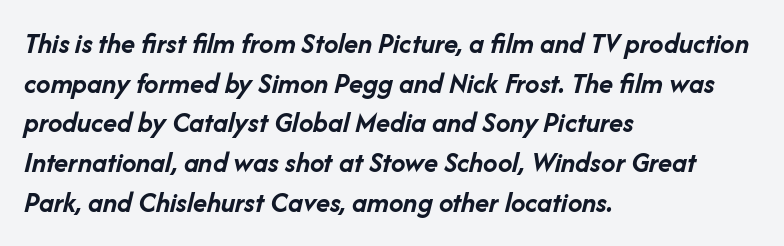
{"italic": "yes", "lean": "right", "slant_degrees": 14, "bold": "yes", "weight": "semibold", "width": "normal", "stroke_contrast": "low", "x_height": "medium", "monospaced": "no", "underline": "no", "align": "left", "line_spacing": "normal", "line_spacing_ratio": 1.37, "letter_spacing": "normal", "letter_spacing_em": 0.0, "glyph_px": 29}
